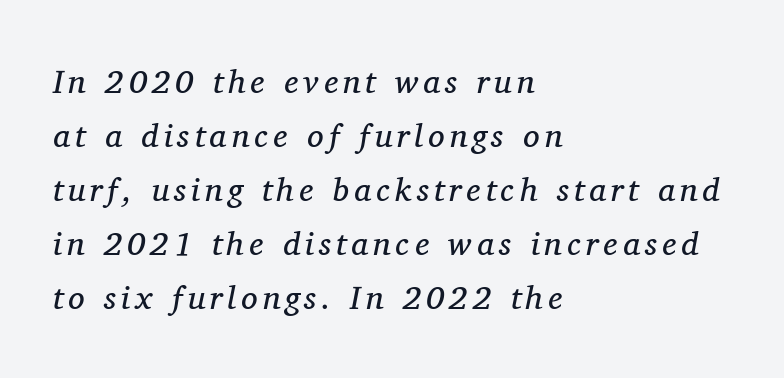
{"serif": "yes", "italic": "yes", "lean": "right", "slant_degrees": 11, "bold": "no", "weight": "regular", "width": "normal", "stroke_contrast": "medium", "x_height": "medium", "monospaced": "no", "underline": "no", "align": "left", "line_spacing": "normal", "line_spacing_ratio": 1.64, "glyph_px": 33}
